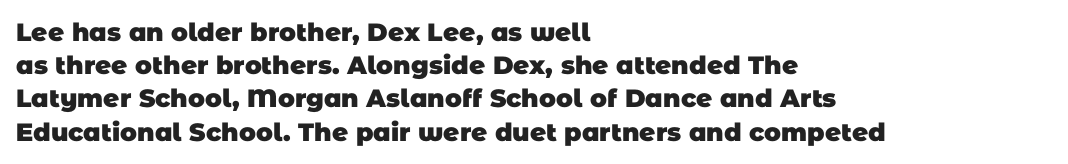
{"bold": "yes", "underline": "no", "align": "left", "line_spacing": "normal", "line_spacing_ratio": 1.33, "letter_spacing": "normal", "letter_spacing_em": 0.0, "glyph_px": 25}
